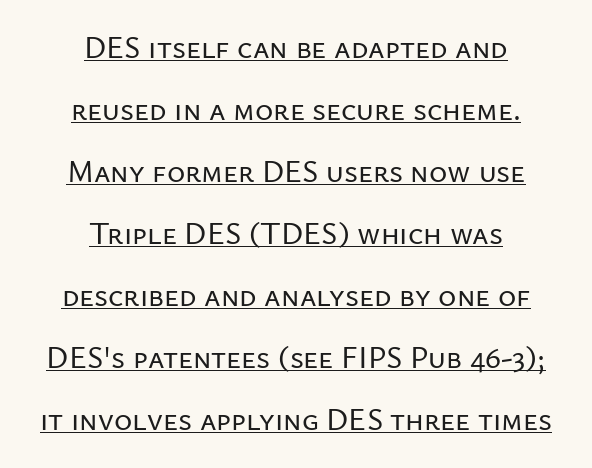
Q: Is the text italic (slanted)? A: No, it is upright.
Q: Is the typeface a serif or a sans-serif typeface? A: Sans-serif.
Q: Is the text underlined? A: Yes.
Q: How is the paragraph aligned? A: Centered.
Q: Is the spacing between letters normal or unusually wide? A: Normal.
Q: Is the spacing between lines tight, normal or loose? A: Loose.
Q: Width (condensed, normal, or wide)? A: Normal.
Q: Stroke contrast? A: Low.
Q: x-height? A: Medium.
Q: Monospaced? A: No.
